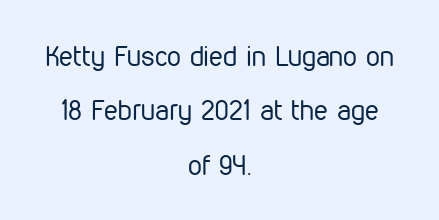
{"serif": "no", "italic": "no", "bold": "no", "weight": "regular", "width": "condensed", "stroke_contrast": "low", "x_height": "medium", "monospaced": "no", "underline": "no", "align": "center", "line_spacing": "loose", "line_spacing_ratio": 1.94, "letter_spacing": "normal", "letter_spacing_em": 0.0, "glyph_px": 28}
